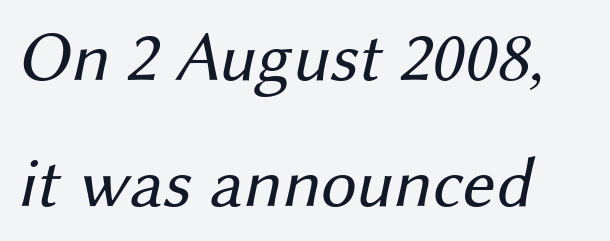
Q: Is the text bold? A: No.
Q: Is the typeface a serif or a sans-serif typeface? A: Sans-serif.
Q: Is the text underlined? A: No.
Q: How is the paragraph aligned? A: Left-aligned.
Q: Is the spacing between letters normal or unusually wide? A: Normal.
Q: Width (condensed, normal, or wide)? A: Normal.
Q: Stroke contrast? A: Medium.
Q: x-height? A: Medium.
Q: Monospaced? A: No.
